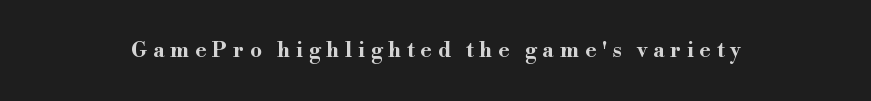
{"italic": "no", "bold": "yes", "underline": "no", "letter_spacing": "wide", "letter_spacing_em": 0.28, "glyph_px": 21}
